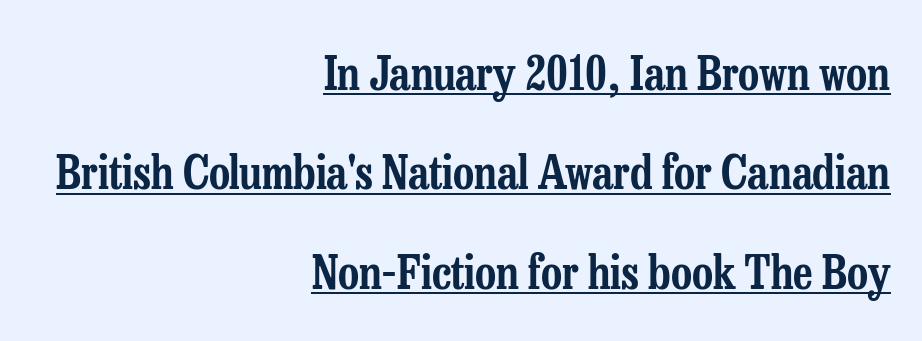
{"serif": "yes", "italic": "no", "width": "condensed", "stroke_contrast": "low", "x_height": "medium", "monospaced": "no", "underline": "yes", "align": "right", "line_spacing": "loose", "line_spacing_ratio": 2.16, "letter_spacing": "normal", "letter_spacing_em": 0.0, "glyph_px": 46}
